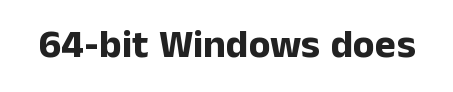
The image shows 40 px bold sans-serif type, upright; set normal letter spacing, not underlined; low stroke contrast and a medium x-height.
